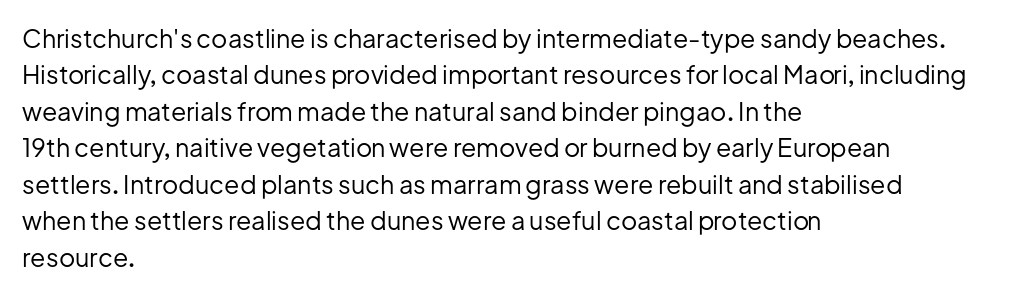
In terms of posture, this sample is upright. The passage shown has conventional tracking throughout. The zone under the glyphs is completely vacant. The lines are quadded left. These glyphs show unthickened strokes, regular width or finer. Rows of type keep a routine distance in the vertical direction.
